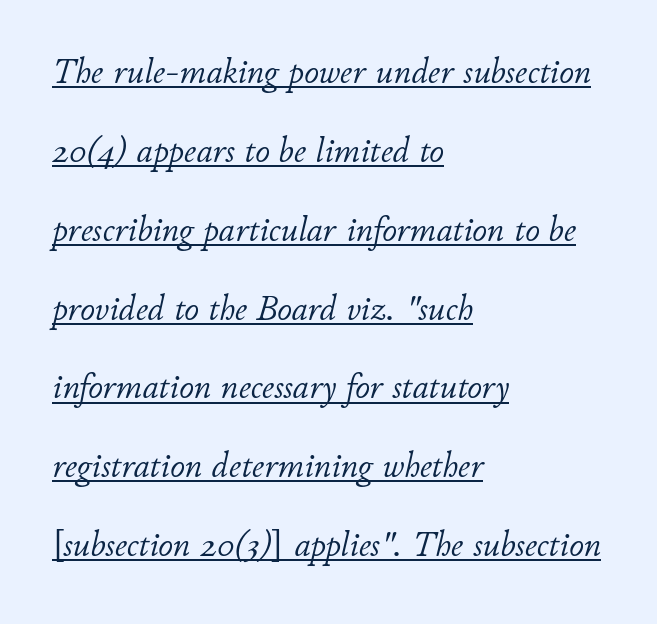
{"italic": "yes", "lean": "right", "slant_degrees": 11, "bold": "no", "weight": "light", "width": "normal", "stroke_contrast": "low", "x_height": "small", "monospaced": "no", "underline": "yes", "align": "left", "line_spacing": "loose", "line_spacing_ratio": 2.19, "letter_spacing": "normal", "letter_spacing_em": 0.0, "glyph_px": 36}
